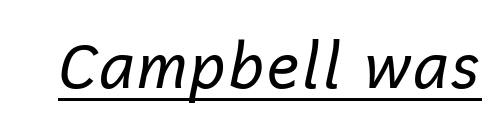
The image shows 62 px regular-weight type, italic (leaning right); set normal letter spacing, underlined; low stroke contrast and a medium x-height.
